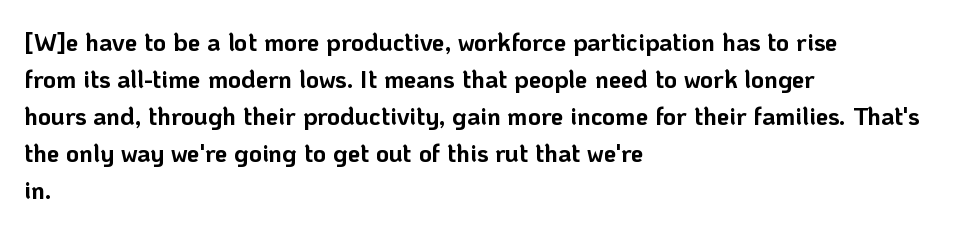
Horizontally, the lines are justified to the leading edge only. These words are printed bold, with thick strokes throughout. These lines sit exactly where default settings would place them. Every character sits straight up, as roman type does. Beneath every word, the page is bare.
